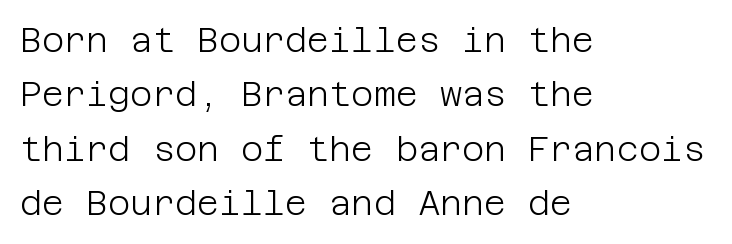
The image shows 34 px light sans-serif type, upright; set left-aligned, normal line spacing (1.6x), normal letter spacing, not underlined; low stroke contrast and a large x-height.
